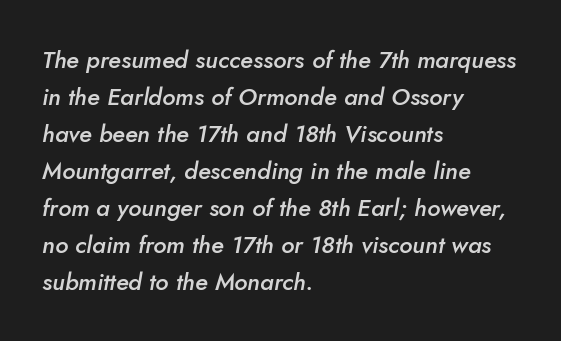
Q: Is the text bold? A: Semi-bold.
Q: Is the text italic (slanted)? A: Yes, it leans right by about 5 degrees.
Q: Is the text underlined? A: No.
Q: How is the paragraph aligned? A: Left-aligned.
Q: Is the spacing between letters normal or unusually wide? A: Normal.
Q: Is the spacing between lines tight, normal or loose? A: Normal.
